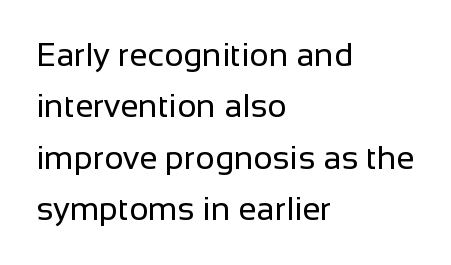
{"serif": "no", "italic": "no", "bold": "no", "weight": "regular", "width": "normal", "stroke_contrast": "low", "x_height": "medium", "monospaced": "no", "underline": "no", "align": "left", "line_spacing": "normal", "line_spacing_ratio": 1.56, "letter_spacing": "normal", "letter_spacing_em": 0.0, "glyph_px": 33}
